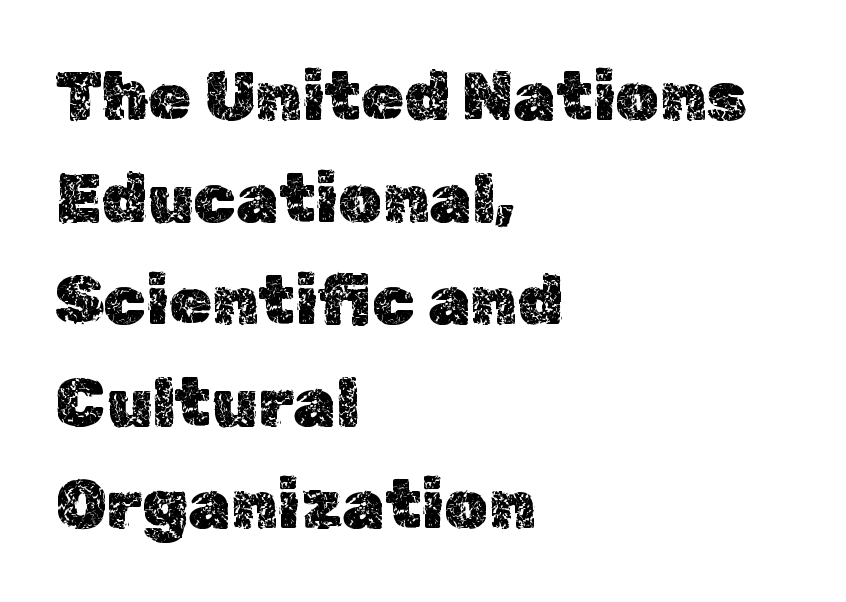
Q: Is the text italic (slanted)? A: No, it is upright.
Q: Is the text underlined? A: No.
Q: How is the paragraph aligned? A: Left-aligned.
Q: Is the spacing between letters normal or unusually wide? A: Normal.
Q: Is the spacing between lines tight, normal or loose? A: Normal.
Q: Width (condensed, normal, or wide)? A: Normal.
Q: x-height? A: Medium.
Q: Monospaced? A: No.
